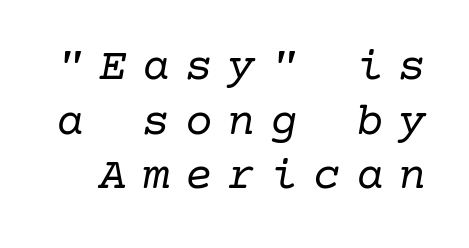
Q: Is the text bold? A: No.
Q: Is the text italic (slanted)? A: Yes, it leans right by about 10 degrees.
Q: Is the typeface a serif or a sans-serif typeface? A: Serif.
Q: Is the text underlined? A: No.
Q: Is the spacing between letters normal or unusually wide? A: Unusually wide.
Q: Width (condensed, normal, or wide)? A: Normal.
Q: Stroke contrast? A: Low.
Q: x-height? A: Medium.
